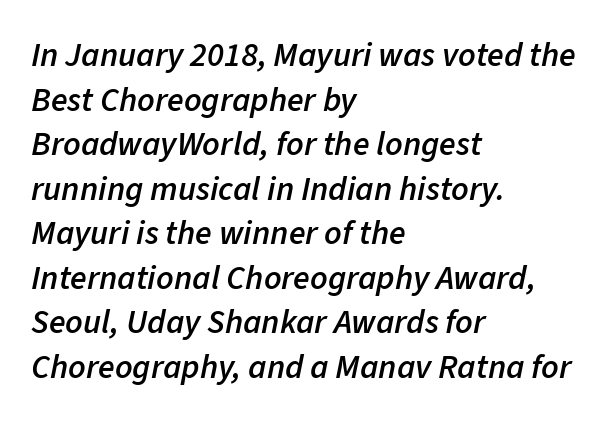
The image shows 34 px semibold type, italic (leaning right); set left-aligned, normal line spacing (1.31x), normal letter spacing, not underlined; low stroke contrast and a medium x-height.
